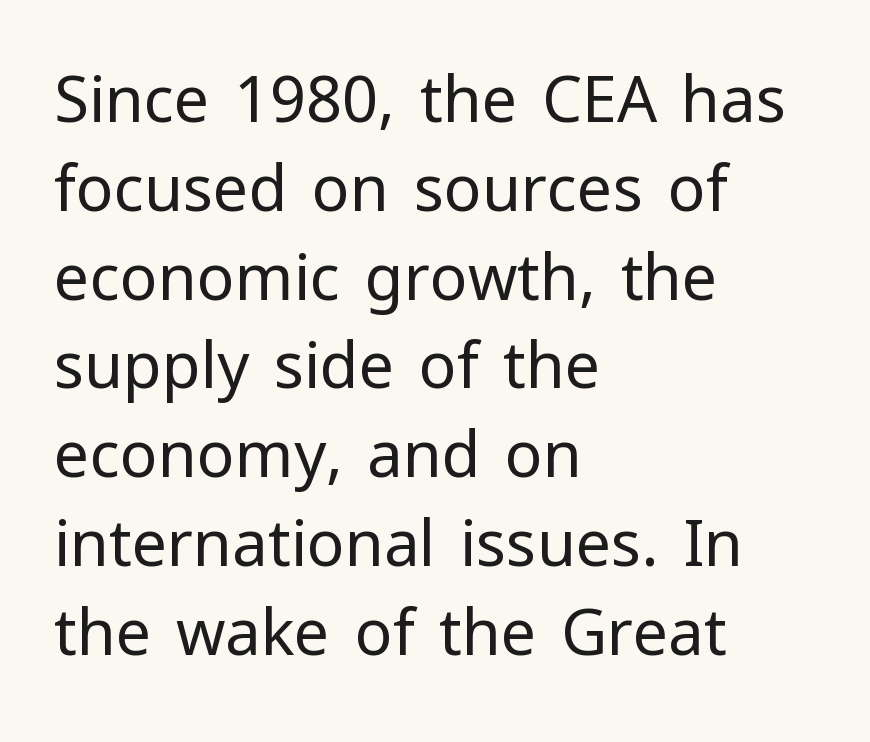
Q: Is the text bold? A: No.
Q: Is the text italic (slanted)? A: No, it is upright.
Q: Is the typeface a serif or a sans-serif typeface? A: Sans-serif.
Q: Is the text underlined? A: No.
Q: How is the paragraph aligned? A: Left-aligned.
Q: Is the spacing between letters normal or unusually wide? A: Normal.
Q: Is the spacing between lines tight, normal or loose? A: Normal.
Q: Width (condensed, normal, or wide)? A: Normal.
Q: Stroke contrast? A: Low.
Q: x-height? A: Medium.
Q: Monospaced? A: No.
